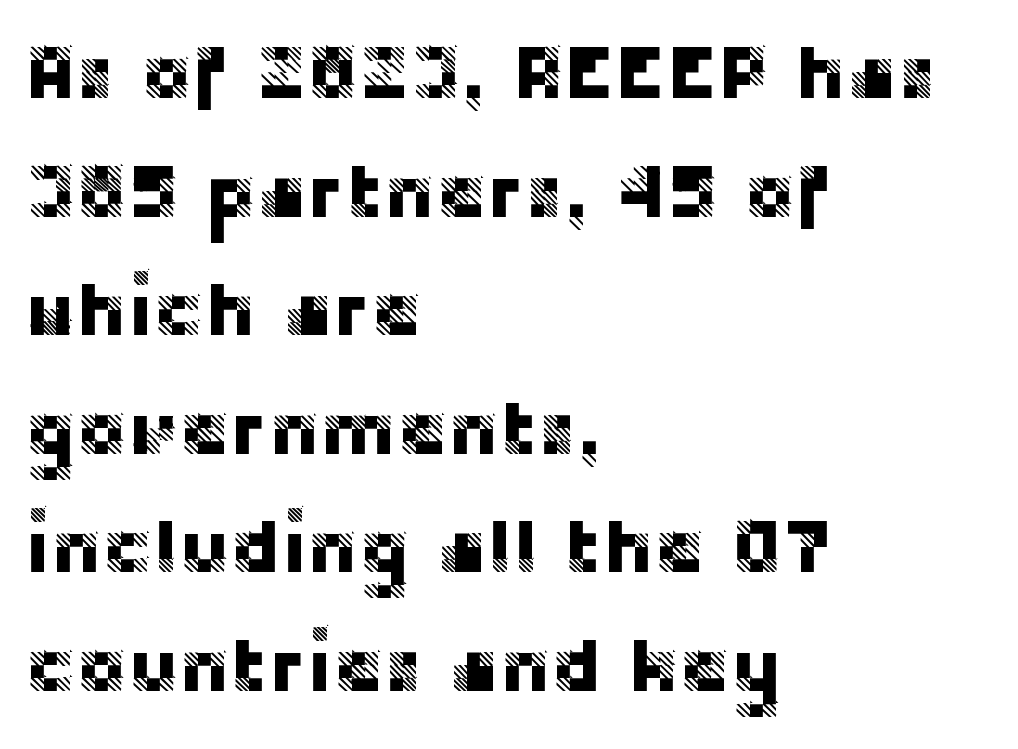
The image shows 77 px sans-serif type, upright; set left-aligned, normal line spacing (1.54x), normal letter spacing, not underlined; low stroke contrast and a large x-height.
